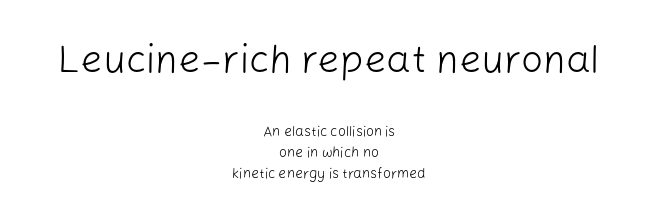
{"serif": "no", "italic": "no", "bold": "no", "weight": "light", "width": "normal", "stroke_contrast": "low", "x_height": "medium", "monospaced": "no", "underline": "no", "align": "center", "line_spacing": "normal", "line_spacing_ratio": 1.5, "letter_spacing": "normal", "letter_spacing_em": 0.0, "larger_block": "first", "size_ratio": 2.79, "glyph_px": 39}
